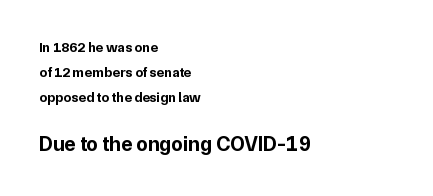
Q: Is the text bold? A: Yes.
Q: Is the text italic (slanted)? A: No, it is upright.
Q: Is the text underlined? A: No.
Q: How is the paragraph aligned? A: Left-aligned.
Q: Is the spacing between letters normal or unusually wide? A: Normal.
Q: Which block of text is set in a larger size, the first (top) or the second (bottom)? A: The second (bottom) one.
